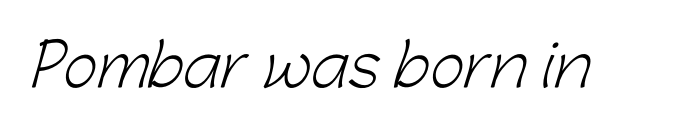
The string is rendered with underlining switched off. No letter is thick-stroked: the sample isn't bold. Varying glyph widths throughout — classic text-font behaviour. Unlike a traditional serif, this face leaves its strokes unadorned. Words appear dense and cohesive because spacing is normal.
